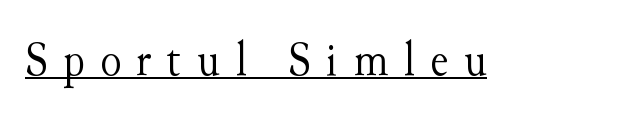
Q: Is the text bold? A: No.
Q: Is the text italic (slanted)? A: No, it is upright.
Q: Is the typeface a serif or a sans-serif typeface? A: Serif.
Q: Is the text underlined? A: Yes.
Q: Is the spacing between letters normal or unusually wide? A: Unusually wide.
Q: Width (condensed, normal, or wide)? A: Normal.
Q: Stroke contrast? A: Medium.
Q: x-height? A: Small.
Q: Monospaced? A: No.
